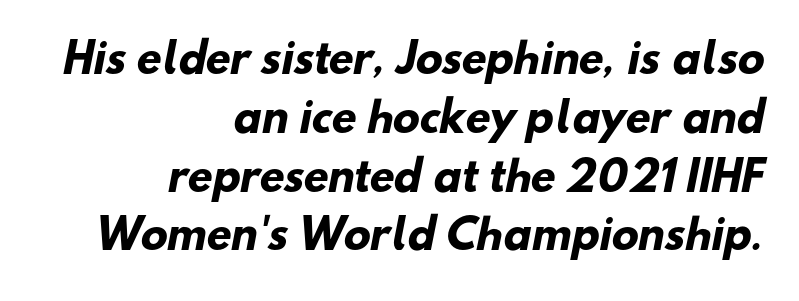
{"serif": "no", "bold": "yes", "weight": "heavy", "width": "normal", "stroke_contrast": "low", "x_height": "small", "monospaced": "no", "underline": "no", "align": "right", "line_spacing": "normal", "line_spacing_ratio": 1.47, "letter_spacing": "normal", "letter_spacing_em": 0.0, "glyph_px": 40}
